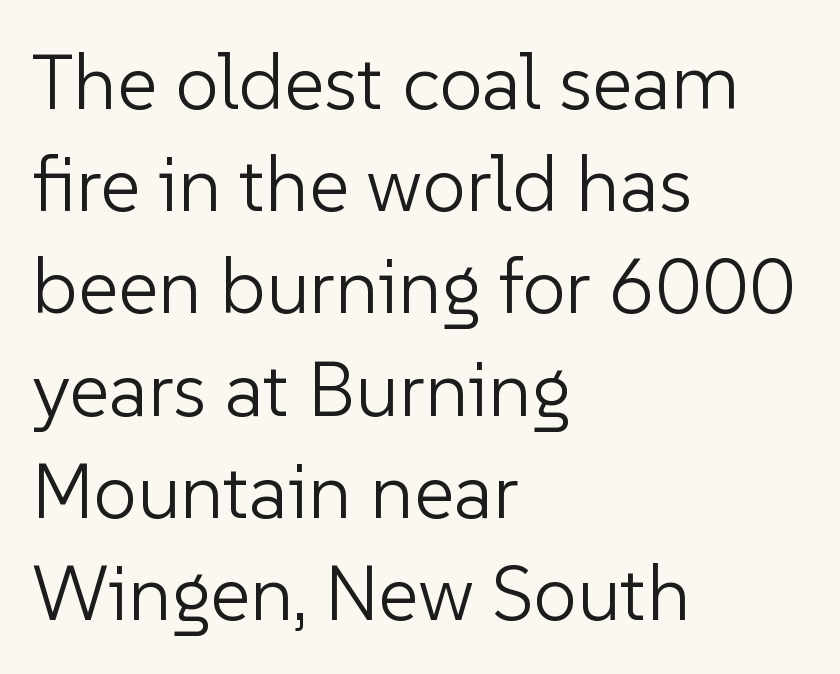
Q: Is the text bold? A: No.
Q: Is the text italic (slanted)? A: No, it is upright.
Q: Is the typeface a serif or a sans-serif typeface? A: Sans-serif.
Q: Is the text underlined? A: No.
Q: How is the paragraph aligned? A: Left-aligned.
Q: Is the spacing between letters normal or unusually wide? A: Normal.
Q: Is the spacing between lines tight, normal or loose? A: Normal.
Q: Width (condensed, normal, or wide)? A: Normal.
Q: Stroke contrast? A: Low.
Q: x-height? A: Medium.
Q: Monospaced? A: No.
